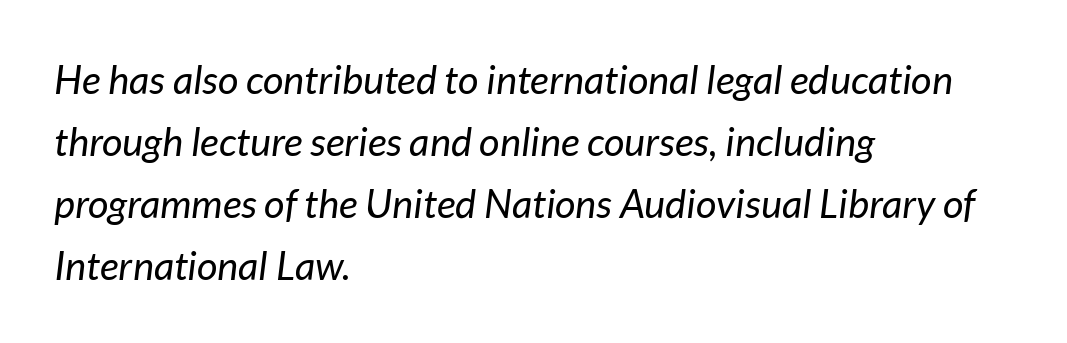
{"italic": "yes", "lean": "right", "slant_degrees": 7, "bold": "no", "weight": "regular", "width": "normal", "stroke_contrast": "low", "x_height": "medium", "monospaced": "no", "underline": "no", "align": "left", "line_spacing": "normal", "line_spacing_ratio": 1.55, "letter_spacing": "normal", "letter_spacing_em": 0.0, "glyph_px": 40}
